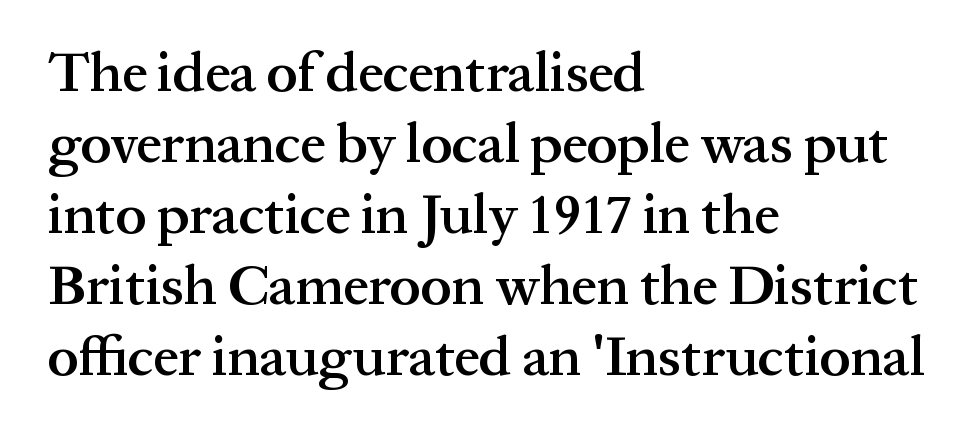
{"serif": "yes", "italic": "no", "bold": "semi", "weight": "semibold", "width": "normal", "stroke_contrast": "medium", "x_height": "medium", "monospaced": "no", "underline": "no", "align": "left", "line_spacing": "normal", "line_spacing_ratio": 1.27, "letter_spacing": "normal", "letter_spacing_em": 0.0, "glyph_px": 56}
